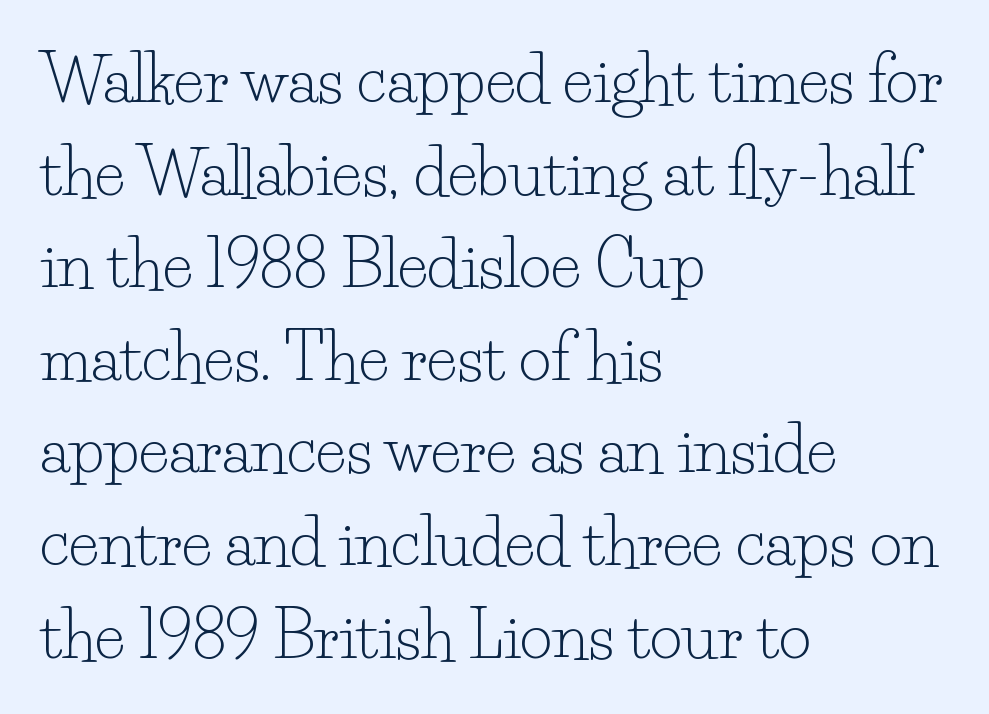
Weight: in the light-to-regular range. Casual observation: everything's shoved over to the left. A typesetter would label this face a serif. Looks like regular typesetting: each glyph gets only the width it needs. Type without underlining.
